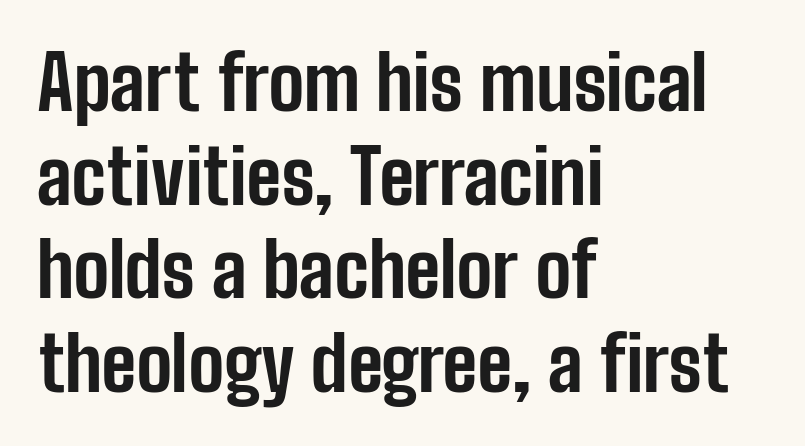
{"serif": "no", "italic": "no", "bold": "yes", "weight": "bold", "width": "condensed", "stroke_contrast": "low", "x_height": "medium", "monospaced": "no", "underline": "no", "align": "left", "line_spacing": "normal", "line_spacing_ratio": 1.25, "letter_spacing": "normal", "letter_spacing_em": 0.0, "glyph_px": 75}
